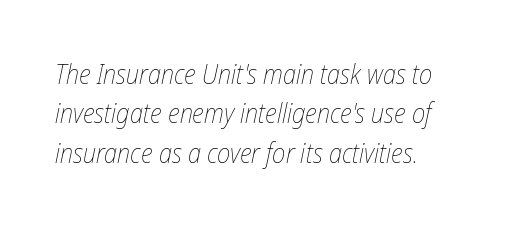
{"italic": "yes", "lean": "right", "slant_degrees": 12, "bold": "no", "underline": "no", "line_spacing": "normal", "line_spacing_ratio": 1.46, "letter_spacing": "normal", "letter_spacing_em": 0.0, "glyph_px": 27}
